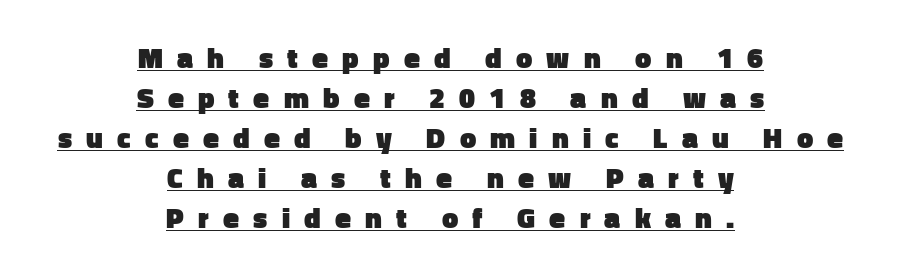
Ascenders rise straight up at ninety degrees. Heft: maximum for text — a bold. Does the copy run flush right? No — it is centered line by line. If you measured baseline to baseline, you'd find a middling distance.
